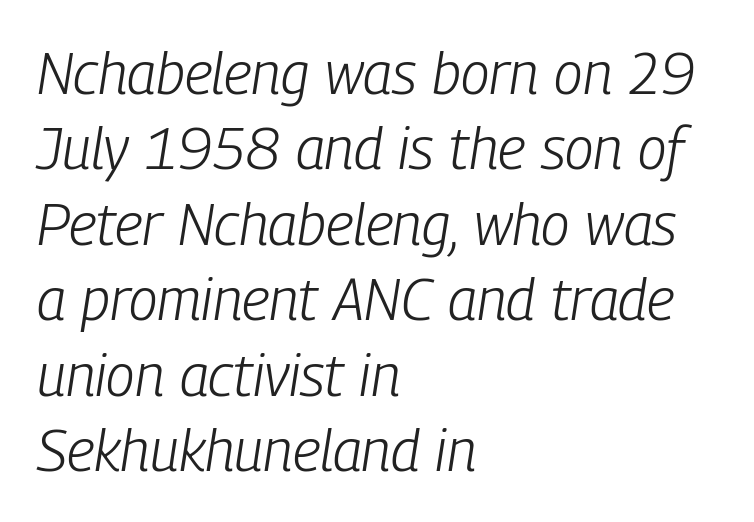
The image shows 58 px light, condensed type, italic (leaning right); set left-aligned, normal line spacing (1.3x), normal letter spacing, not underlined; low stroke contrast and a medium x-height.
